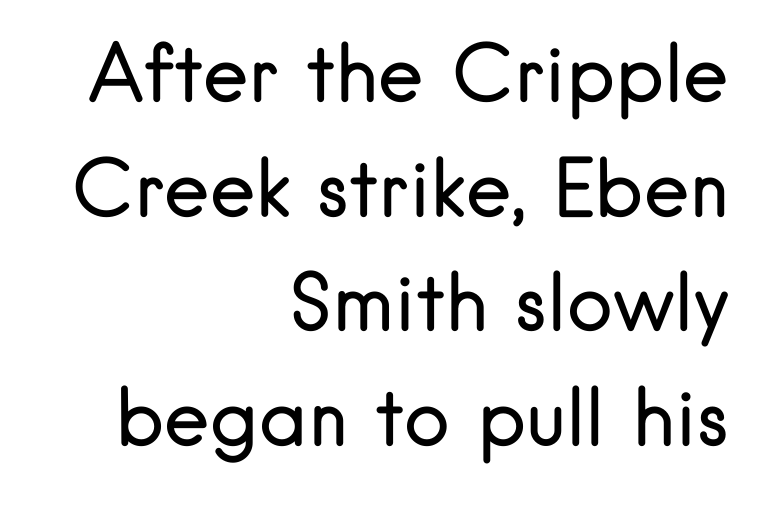
Nobody drew a line under any word here. Each new line begins a customary step beneath the previous one. Is the letter spacing exaggerated? No — it looks like the ordinary default. The rag falls on the left side of this text block. Stroke terminals: plain, sans-serif. The strokes are not fattened; the text isn't bold.
